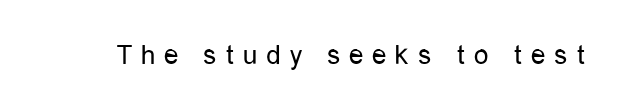
Q: Is the text bold? A: No.
Q: Is the text italic (slanted)? A: No, it is upright.
Q: Is the typeface a serif or a sans-serif typeface? A: Sans-serif.
Q: Is the text underlined? A: No.
Q: Is the spacing between letters normal or unusually wide? A: Unusually wide.
Q: Width (condensed, normal, or wide)? A: Condensed.
Q: Stroke contrast? A: Low.
Q: x-height? A: Medium.
Q: Monospaced? A: No.
